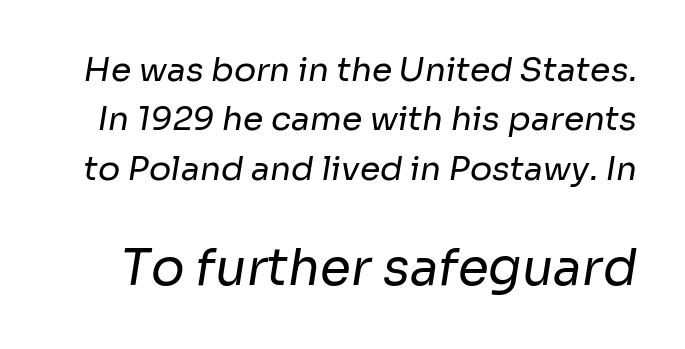
The composition opens small and finishes big. Successive baselines arrive at the customary interval. These lines keep a tight, regular rhythm from letter to letter. No chunkiness to these letters — they're not bold. Regarding serifs, this sample does without them. Character widths vary here, with narrow letters taking less room than wide ones.
